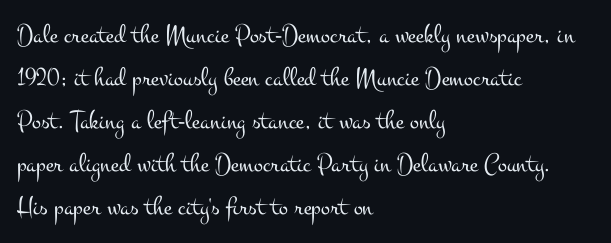
The image shows 27 px text type; set left-aligned, normal line spacing (1.59x), normal letter spacing, not underlined.
